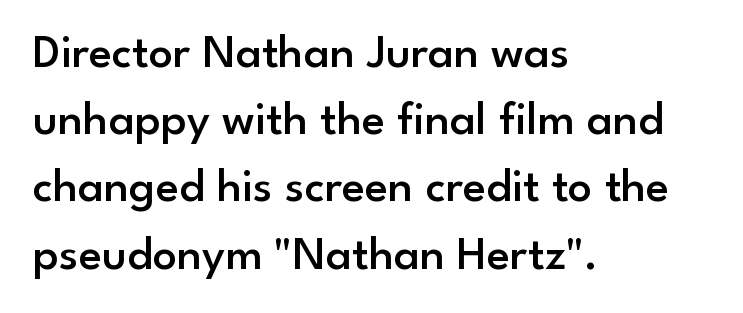
The image shows 48 px semibold sans-serif type, upright; set left-aligned, normal line spacing (1.4x), normal letter spacing, not underlined; low stroke contrast and a small x-height.
